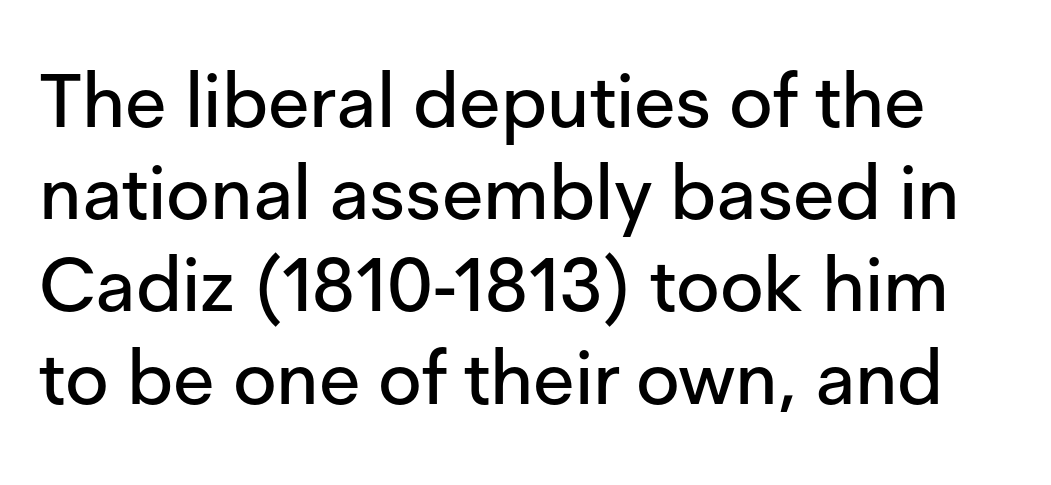
Q: Is the text italic (slanted)? A: No, it is upright.
Q: Is the typeface a serif or a sans-serif typeface? A: Sans-serif.
Q: Is the text underlined? A: No.
Q: Is the spacing between letters normal or unusually wide? A: Normal.
Q: Width (condensed, normal, or wide)? A: Normal.
Q: Stroke contrast? A: Low.
Q: x-height? A: Medium.
Q: Monospaced? A: No.
